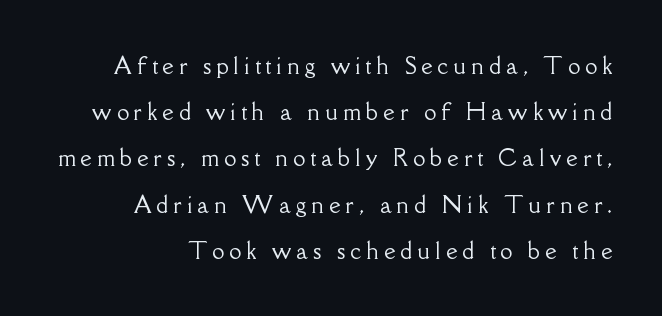
Q: Is the text italic (slanted)? A: No, it is upright.
Q: Is the text underlined? A: No.
Q: Is the spacing between letters normal or unusually wide? A: Unusually wide.
Q: Is the spacing between lines tight, normal or loose? A: Loose.
